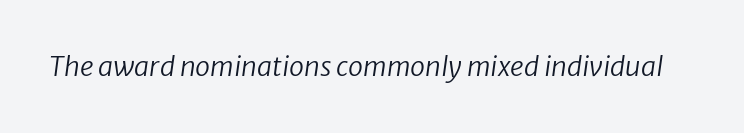
Q: Is the text bold? A: No.
Q: Is the text italic (slanted)? A: Yes, it leans right by about 8 degrees.
Q: Is the text underlined? A: No.
Q: Is the spacing between letters normal or unusually wide? A: Normal.
